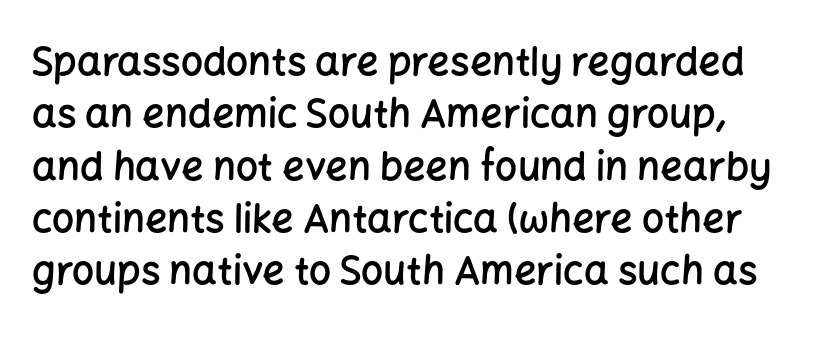
Q: Is the text bold? A: Semi-bold.
Q: Is the text italic (slanted)? A: No, it is upright.
Q: Is the typeface a serif or a sans-serif typeface? A: Sans-serif.
Q: Is the text underlined? A: No.
Q: Is the spacing between letters normal or unusually wide? A: Normal.
Q: Is the spacing between lines tight, normal or loose? A: Normal.
Q: Width (condensed, normal, or wide)? A: Normal.
Q: Stroke contrast? A: Low.
Q: x-height? A: Medium.
Q: Monospaced? A: No.
